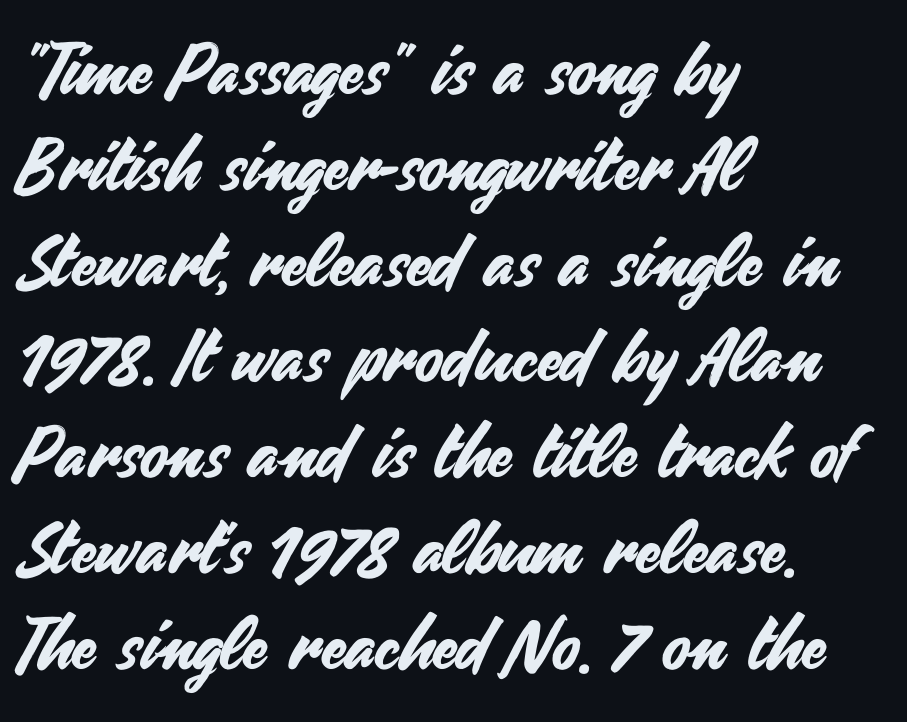
What kind of face is this? One without serifs — a sans. Clear beneath every line of the passage. Regular leading. The type is set solid horizontally, with unmodified tracking.
